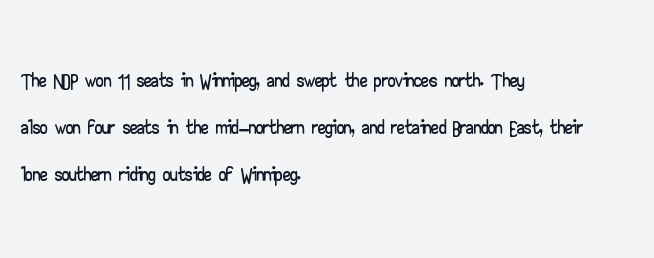
The image shows 30 px wide sans-serif type, upright; set left-aligned, normal line spacing (1.56x), normal letter spacing, not underlined; low stroke contrast and a small x-height.
